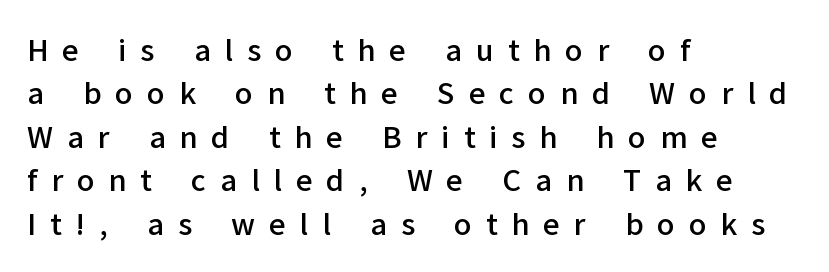
Q: Is the text bold? A: Semi-bold.
Q: Is the text italic (slanted)? A: No, it is upright.
Q: Is the typeface a serif or a sans-serif typeface? A: Sans-serif.
Q: Is the text underlined? A: No.
Q: How is the paragraph aligned? A: Left-aligned.
Q: Is the spacing between letters normal or unusually wide? A: Unusually wide.
Q: Is the spacing between lines tight, normal or loose? A: Normal.
Q: Width (condensed, normal, or wide)? A: Normal.
Q: Stroke contrast? A: Low.
Q: x-height? A: Medium.
Q: Monospaced? A: No.
